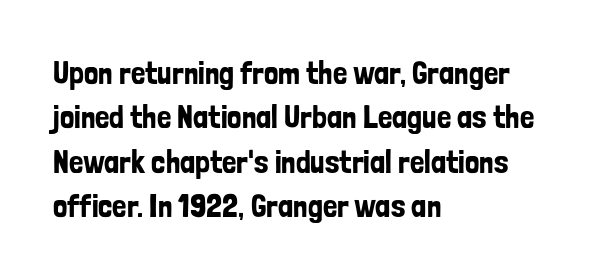
The image shows 32 px condensed sans-serif type, upright; set left-aligned, normal line spacing (1.39x), normal letter spacing, not underlined; low stroke contrast and a medium x-height.
